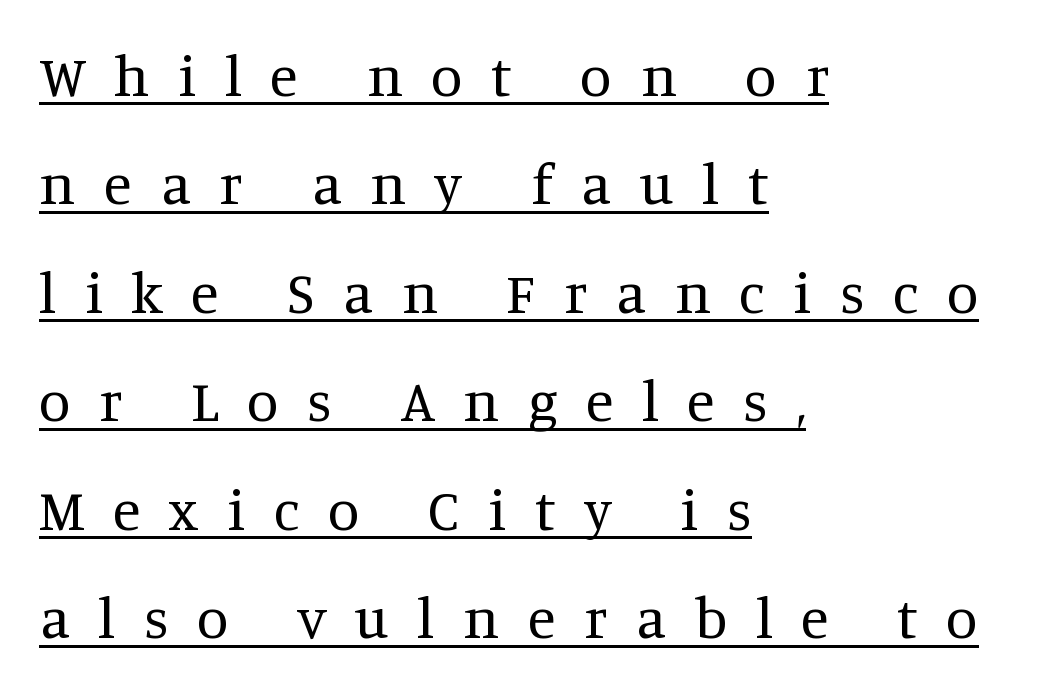
The image shows 58 px regular-weight serif type, upright; set left-aligned, line spacing 1.87x, unusually wide letter spacing (+0.49 em), underlined; medium stroke contrast and a large x-height.
